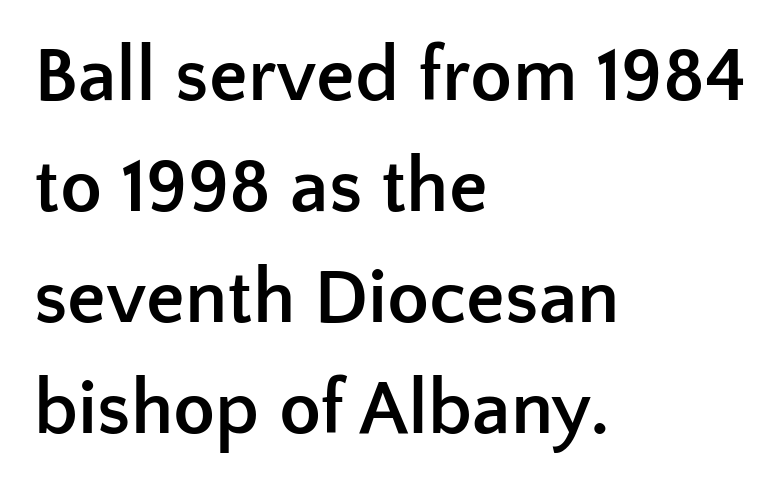
The image shows 77 px semibold sans-serif type, upright; set left-aligned, normal line spacing (1.44x), normal letter spacing, not underlined; low stroke contrast and a medium x-height.
